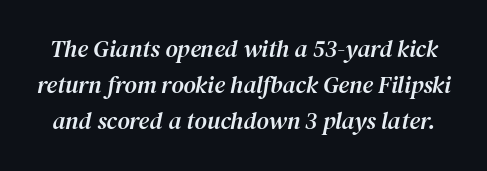
The image shows 24 px text type, italic (leaning right); set normal line spacing (1.51x), normal letter spacing, not underlined.
